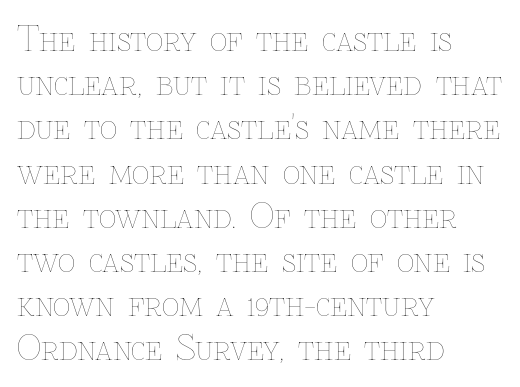
The image shows 34 px thin type, upright; set left-aligned, normal line spacing (1.3x), normal letter spacing, not underlined; low stroke contrast and a medium x-height.
